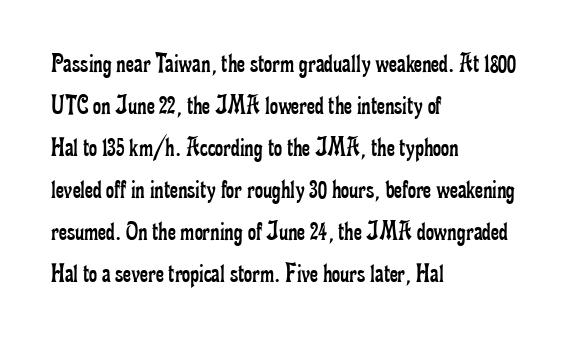
The image shows 28 px regular-weight, condensed serif type, upright; set left-aligned, normal line spacing (1.5x), normal letter spacing, not underlined; low stroke contrast and a small x-height.
